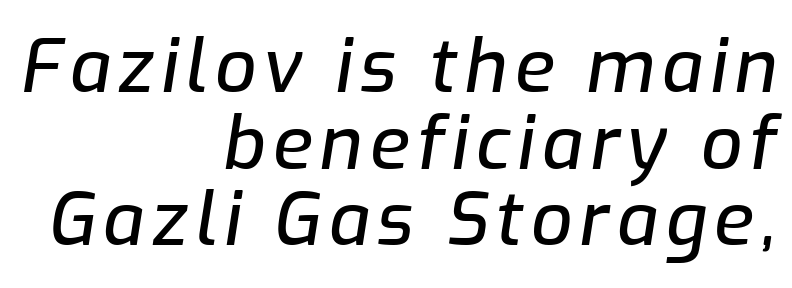
The rendering uses a small line-height, squeezing the rows. Proportional: the letters do not fall into vertical columns. Unmarked baselines from the first word to the last. Italic: yes, the glyphs are oblique. These lines are set flush right with a ragged left edge.
